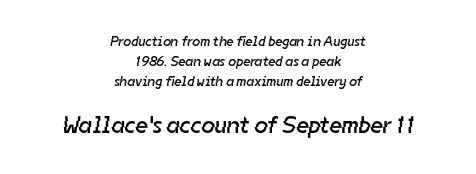
Here the glyphs are tracked normally, forming tight word shapes. The area under the type is left untouched. Bigger letters appear in the bottom chunk; the top chunk is reduced. Stem width sits at or under what a default text font uses. Vertically, the passage feels balanced, rows spaced as you'd expect. The rag falls on both sides of this text block equally.
